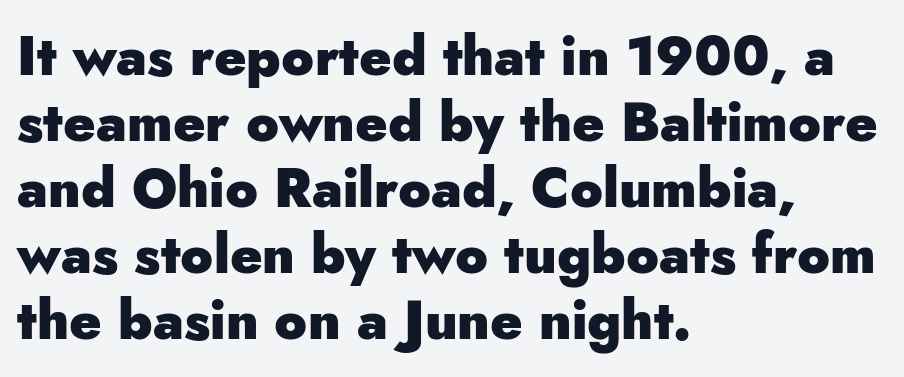
The image shows 54 px heavy sans-serif type, upright; set left-aligned, line spacing 1.22x, normal letter spacing, not underlined; low stroke contrast and a small x-height.
